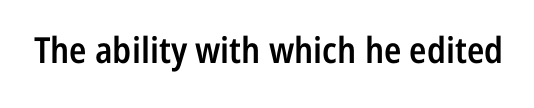
Q: Is the text bold? A: Semi-bold.
Q: Is the text italic (slanted)? A: No, it is upright.
Q: Is the typeface a serif or a sans-serif typeface? A: Sans-serif.
Q: Is the text underlined? A: No.
Q: Is the spacing between letters normal or unusually wide? A: Normal.
Q: Width (condensed, normal, or wide)? A: Condensed.
Q: Stroke contrast? A: Low.
Q: x-height? A: Medium.
Q: Monospaced? A: No.
